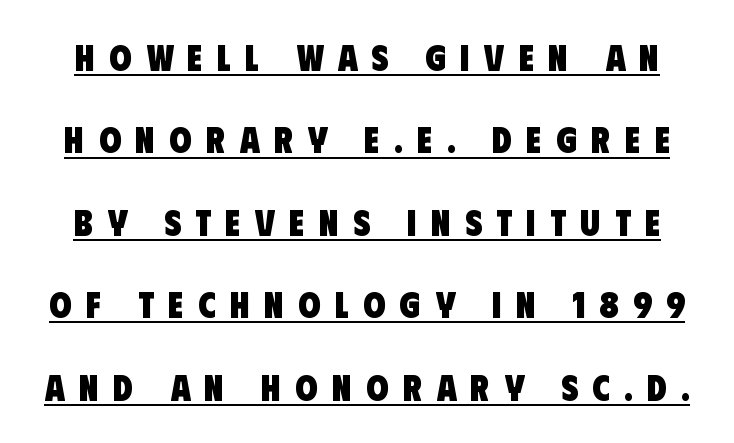
{"serif": "no", "bold": "yes", "weight": "heavy", "width": "condensed", "stroke_contrast": "low", "x_height": "large", "monospaced": "no", "underline": "yes", "line_spacing": "loose", "line_spacing_ratio": 2.29, "letter_spacing": "wide", "letter_spacing_em": 0.4, "glyph_px": 36}
